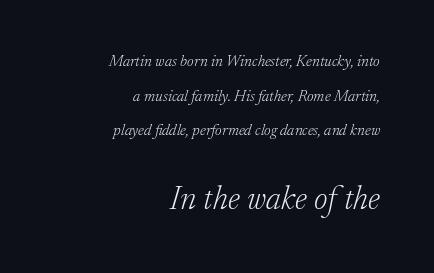
The image shows 33 px light serif type, italic (leaning right); set right-aligned, loose line spacing (2.16x), normal letter spacing, not underlined; the second (bottom) block is 2.06x larger; low stroke contrast and a small x-height.
